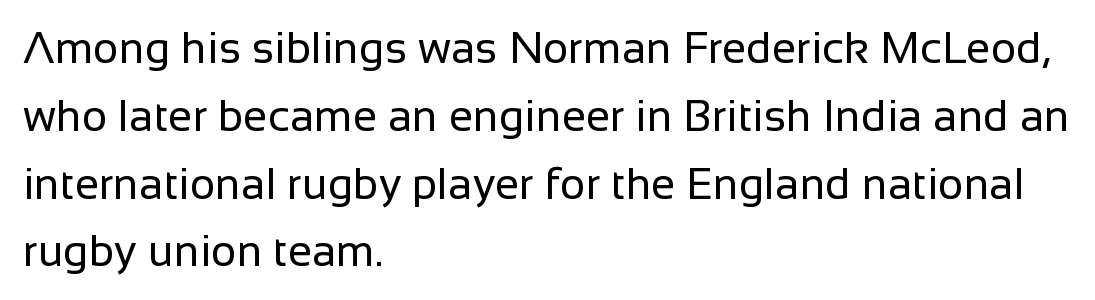
Note: no serifs on the glyphs. A normal amount of white space separates one row of letters from the next. The paragraph has a hard left edge and a soft right edge. The letters look calm and open, with moderate or lighter stems. The passage shown is not underscored anywhere. Between one letter and the next there's only the usual sliver of space.
